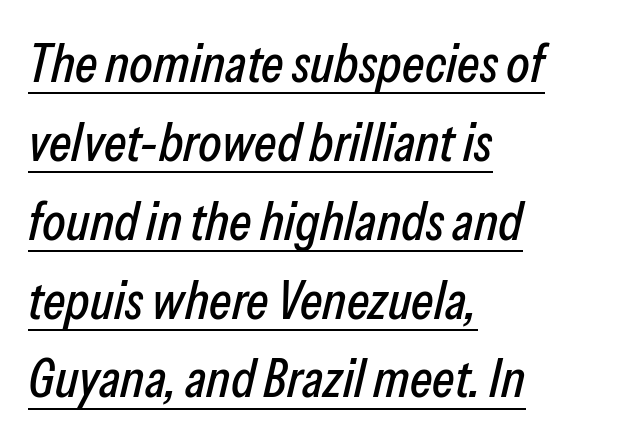
Designer's note — italics engaged. Regular leading. Emphasis is given by a line drawn under the lettering. Does the copy run flush right? No — it runs flush left. Characters follow at the spacing the type designer built in.
